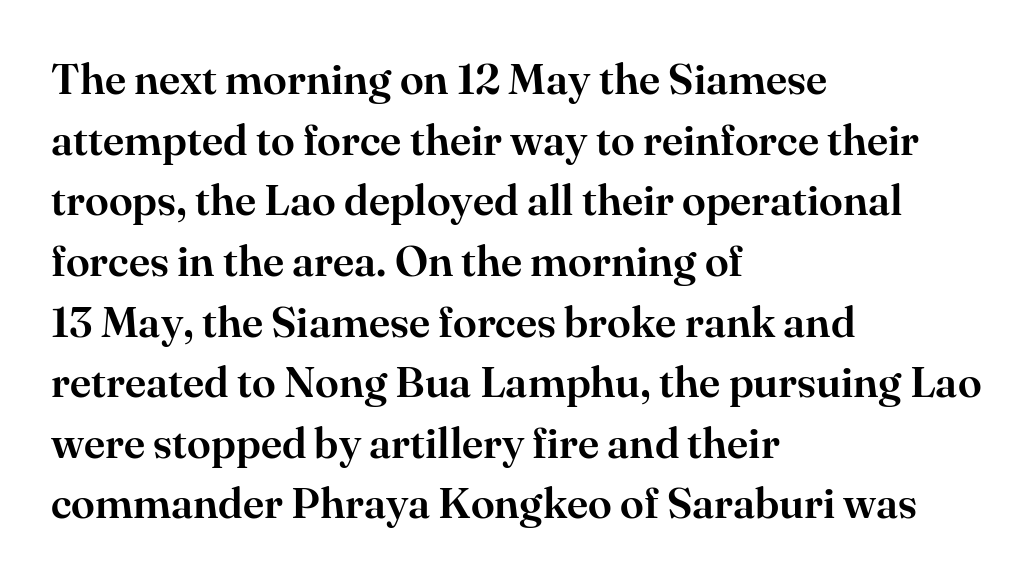
Q: Is the text italic (slanted)? A: No, it is upright.
Q: Is the typeface a serif or a sans-serif typeface? A: Serif.
Q: Is the text underlined? A: No.
Q: How is the paragraph aligned? A: Left-aligned.
Q: Is the spacing between letters normal or unusually wide? A: Normal.
Q: Is the spacing between lines tight, normal or loose? A: Normal.
Q: Width (condensed, normal, or wide)? A: Normal.
Q: Stroke contrast? A: High.
Q: x-height? A: Small.
Q: Monospaced? A: No.
